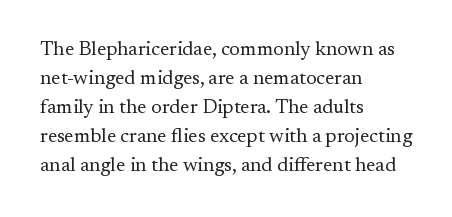
The image shows 20 px text type, upright; set left-aligned, normal line spacing (1.45x), normal letter spacing, not underlined.
